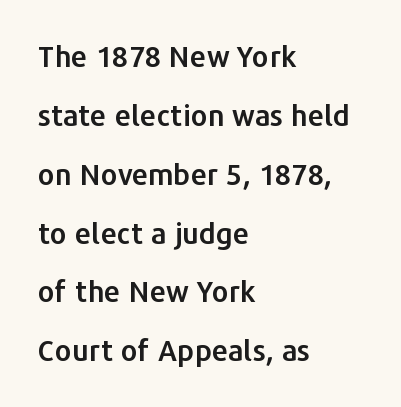
These lines are rendered in a variable-pitch font. Descenders hang freely into open space. The letters stand straight up with perfectly vertical stems. Does extra space separate the letters? No, they use regular spacing. Classification — sans serif. The block of text is sparse from top to bottom, with ample space between rows.
